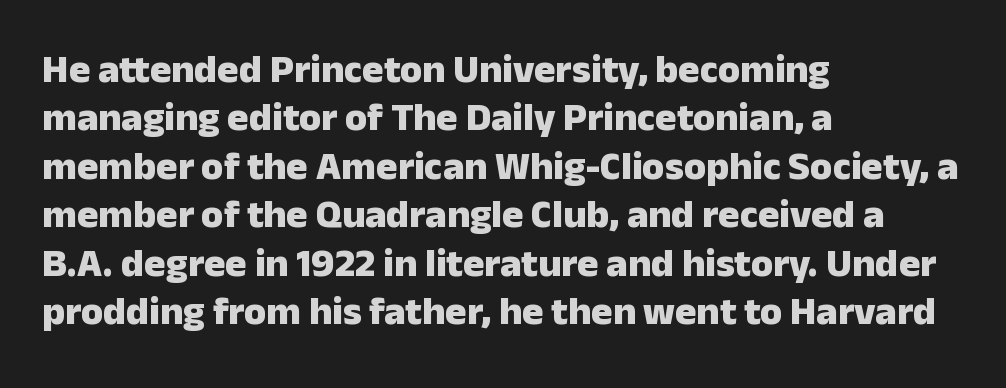
{"serif": "no", "italic": "no", "bold": "yes", "weight": "heavy", "width": "normal", "stroke_contrast": "low", "x_height": "medium", "monospaced": "no", "underline": "no", "align": "left", "line_spacing_ratio": 1.21, "letter_spacing": "normal", "letter_spacing_em": 0.0, "glyph_px": 40}
